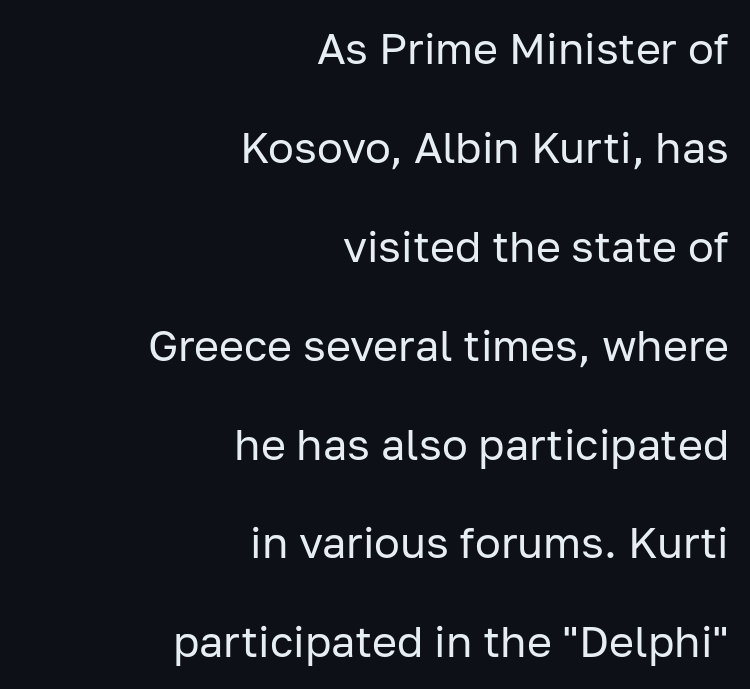
The image shows 43 px regular-weight sans-serif type, upright; set right-aligned, loose line spacing (2.3x), normal letter spacing, not underlined; low stroke contrast and a medium x-height.
